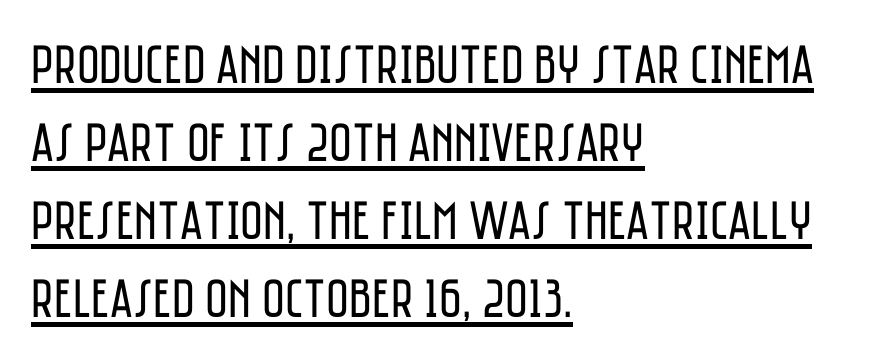
The typesetter has applied underlining to the passage shown. The typesetting does not lean heavy: it is not bold. You could not count columns in this text — the font is proportionally spaced. Standard letterfit; no display-style spreading of the glyphs. Normally led — the rows are evenly, conventionally spaced.
